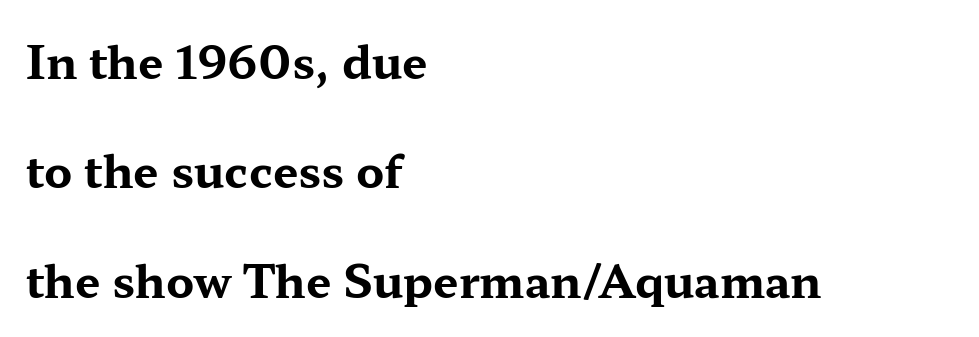
The image shows 45 px bold, wide serif type, upright; set left-aligned, loose line spacing (2.43x), normal letter spacing, not underlined; medium stroke contrast and a medium x-height.
